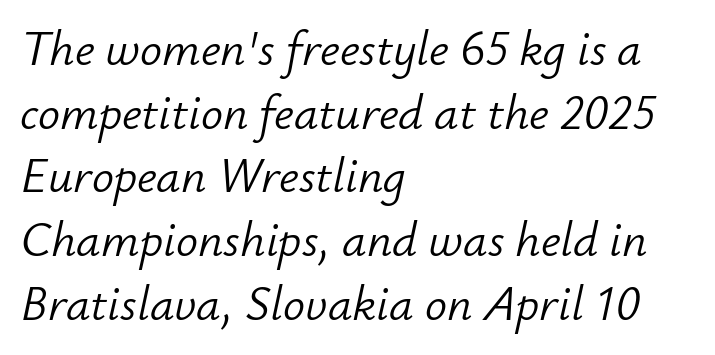
Q: Is the text bold? A: No.
Q: Is the text italic (slanted)? A: Yes, it leans right by about 12 degrees.
Q: Is the text underlined? A: No.
Q: How is the paragraph aligned? A: Left-aligned.
Q: Is the spacing between letters normal or unusually wide? A: Normal.
Q: Is the spacing between lines tight, normal or loose? A: Normal.
Q: Width (condensed, normal, or wide)? A: Normal.
Q: Stroke contrast? A: Low.
Q: x-height? A: Small.
Q: Monospaced? A: No.
